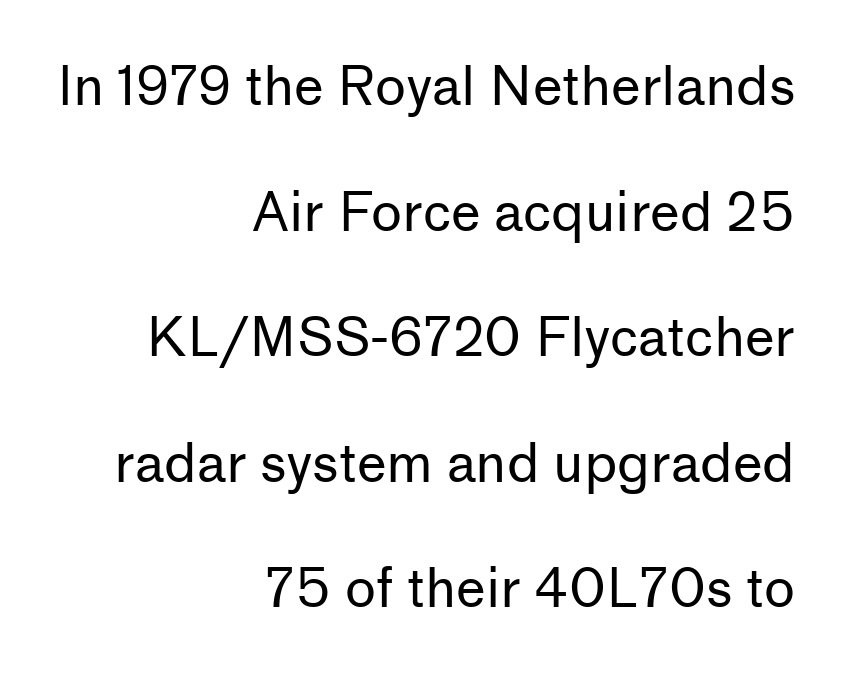
The image shows 53 px regular-weight sans-serif type, upright; set right-aligned, loose line spacing (2.37x), normal letter spacing, not underlined; low stroke contrast and a medium x-height.
